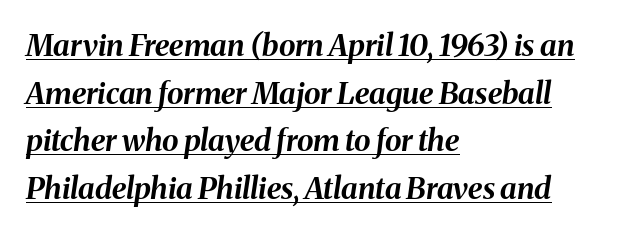
Q: Is the text bold? A: Yes.
Q: Is the text italic (slanted)? A: Yes, it leans right by about 8 degrees.
Q: Is the text underlined? A: Yes.
Q: How is the paragraph aligned? A: Left-aligned.
Q: Is the spacing between letters normal or unusually wide? A: Normal.
Q: Is the spacing between lines tight, normal or loose? A: Normal.
Q: Width (condensed, normal, or wide)? A: Normal.
Q: Stroke contrast? A: Medium.
Q: x-height? A: Medium.
Q: Monospaced? A: No.
